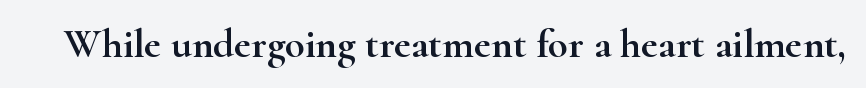
The image shows 41 px wide serif type, upright; set normal letter spacing, not underlined; high stroke contrast and a small x-height.
